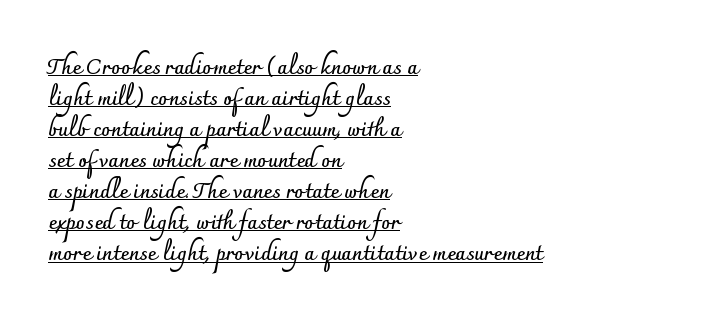
Q: Is the text bold? A: Yes.
Q: Is the text italic (slanted)? A: Yes.
Q: Is the text underlined? A: Yes.
Q: How is the paragraph aligned? A: Left-aligned.
Q: Is the spacing between letters normal or unusually wide? A: Normal.
Q: Is the spacing between lines tight, normal or loose? A: Normal.
